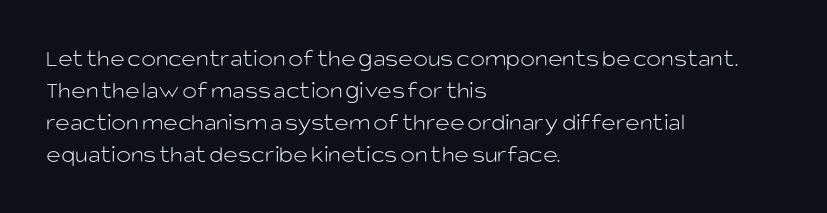
Q: Is the text bold? A: No.
Q: Is the text italic (slanted)? A: No, it is upright.
Q: Is the text underlined? A: No.
Q: How is the paragraph aligned? A: Left-aligned.
Q: Is the spacing between letters normal or unusually wide? A: Normal.
Q: Is the spacing between lines tight, normal or loose? A: Normal.
